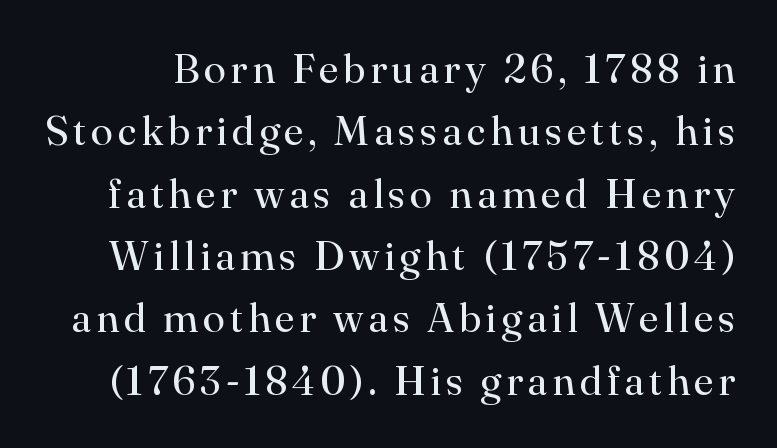
Q: Is the text bold? A: No.
Q: Is the text italic (slanted)? A: No, it is upright.
Q: Is the typeface a serif or a sans-serif typeface? A: Serif.
Q: Is the text underlined? A: No.
Q: Is the spacing between lines tight, normal or loose? A: Normal.
Q: Width (condensed, normal, or wide)? A: Normal.
Q: Stroke contrast? A: High.
Q: x-height? A: Small.
Q: Monospaced? A: No.
